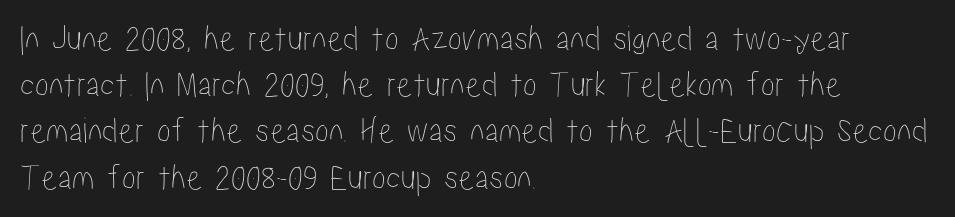
{"italic": "no", "width": "condensed", "stroke_contrast": "low", "x_height": "medium", "monospaced": "no", "underline": "no", "align": "left", "line_spacing": "normal", "line_spacing_ratio": 1.25, "letter_spacing": "normal", "letter_spacing_em": 0.0, "glyph_px": 37}
